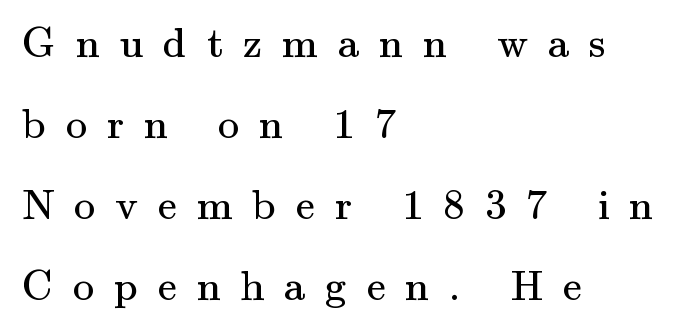
Bare-footed words on every line. The characters are drawn with everyday or finer stroke widths. What kind of face is this? One with serifs. A roman cut, with each character standing at attention. A typesetter would call this heavily tracked-out type.
